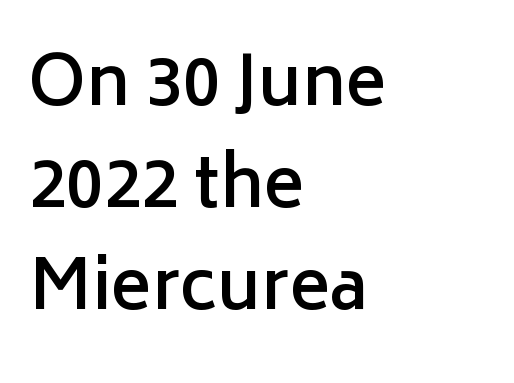
Does the lettering tilt? It doesn't — this is upright. Summary of weight: moderately heavy, a semibold. Any mark beneath the type? The region is blank. Each letter keeps its own natural width here, so spacing adapts to shape.
